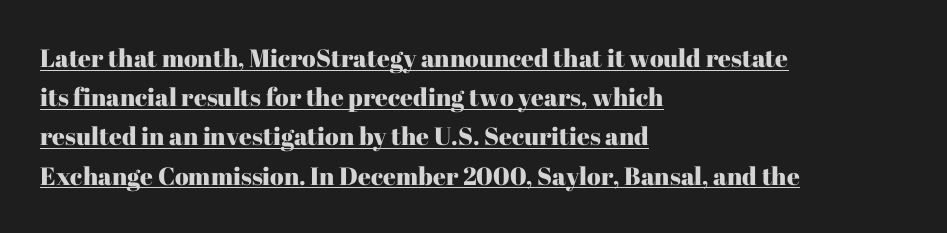
This rendering leaves character spacing at its baseline value. The specimen reads as upright at a glance. A student would call this left alignment; a typographer would say flush left, rag right. Has an underline been added? It has. The vertical gap from one line to the next is medium.
